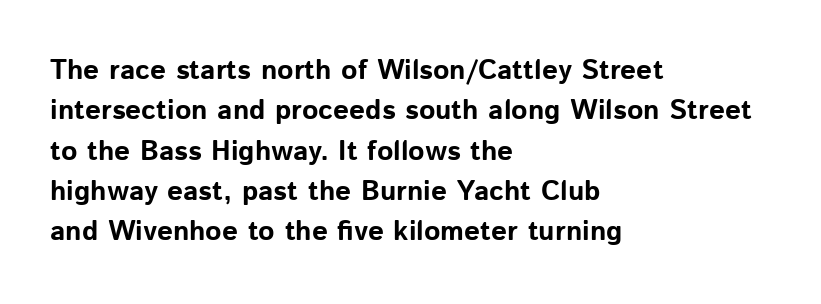
Q: Is the text bold? A: Yes.
Q: Is the text italic (slanted)? A: No, it is upright.
Q: Is the typeface a serif or a sans-serif typeface? A: Sans-serif.
Q: Is the text underlined? A: No.
Q: How is the paragraph aligned? A: Left-aligned.
Q: Is the spacing between letters normal or unusually wide? A: Normal.
Q: Is the spacing between lines tight, normal or loose? A: Normal.
Q: Width (condensed, normal, or wide)? A: Normal.
Q: Stroke contrast? A: Low.
Q: x-height? A: Medium.
Q: Monospaced? A: No.
